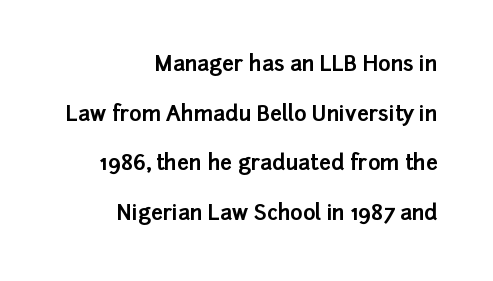
{"italic": "no", "bold": "yes", "underline": "no", "align": "right", "line_spacing": "loose", "line_spacing_ratio": 2.36, "letter_spacing": "normal", "letter_spacing_em": 0.0, "glyph_px": 21}
